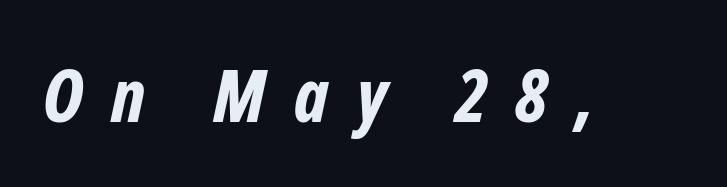
The image shows 73 px bold, condensed type, italic (leaning right); set unusually wide letter spacing (+0.38 em), not underlined; low stroke contrast and a medium x-height.
